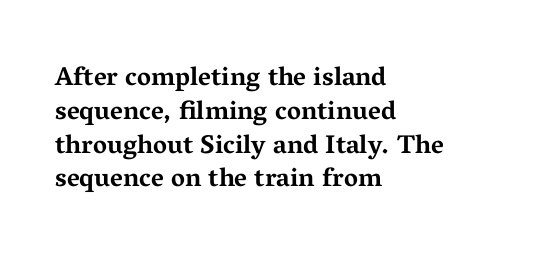
{"italic": "no", "bold": "yes", "underline": "no", "align": "left", "line_spacing": "normal", "line_spacing_ratio": 1.3, "letter_spacing": "normal", "letter_spacing_em": 0.0, "glyph_px": 26}
